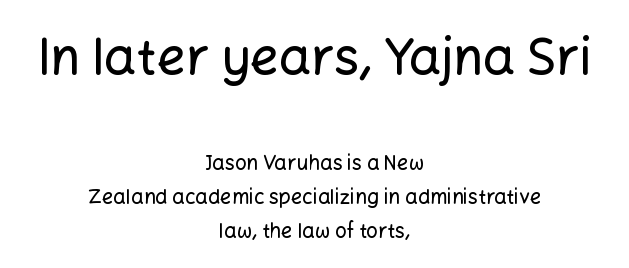
The image shows 51 px sans-serif type, upright; set centered, line spacing 1.72x, normal letter spacing, not underlined; the first (top) block is 2.55x larger; low stroke contrast and a medium x-height.
